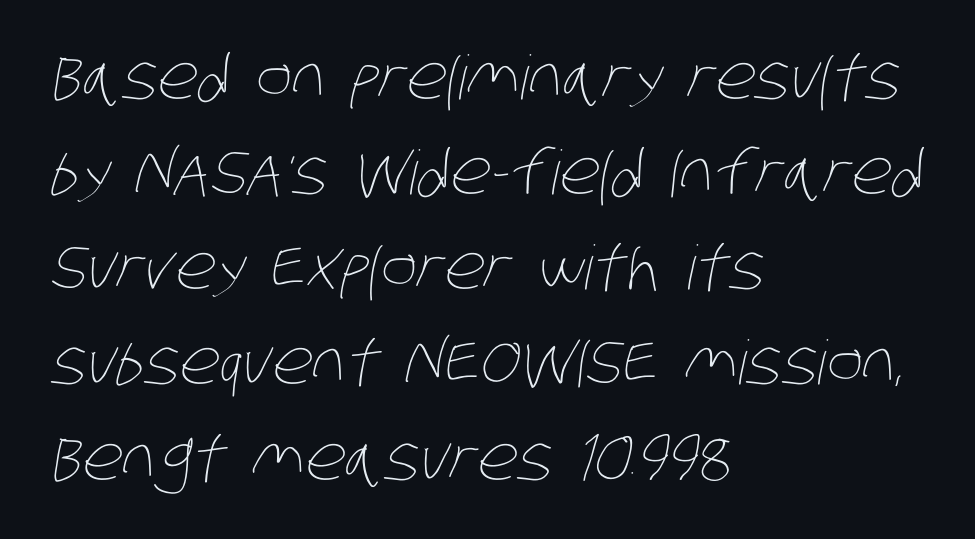
{"bold": "no", "weight": "thin", "width": "condensed", "stroke_contrast": "low", "x_height": "large", "monospaced": "no", "underline": "no", "align": "left", "line_spacing": "normal", "line_spacing_ratio": 1.56, "letter_spacing": "normal", "letter_spacing_em": 0.0, "glyph_px": 61}
